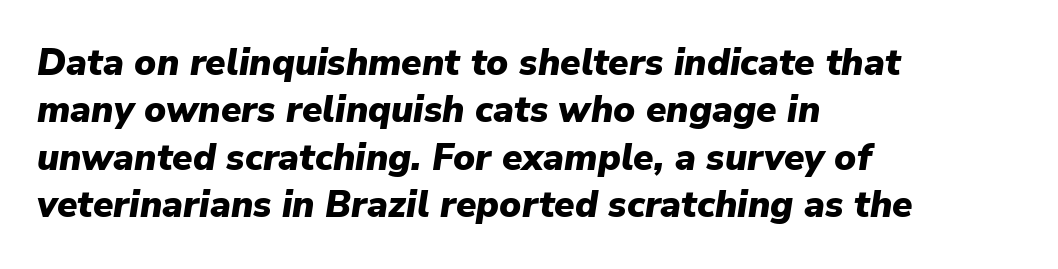
Q: Is the text bold? A: Yes.
Q: Is the text italic (slanted)? A: Yes, it leans right by about 9 degrees.
Q: Is the text underlined? A: No.
Q: How is the paragraph aligned? A: Left-aligned.
Q: Is the spacing between letters normal or unusually wide? A: Normal.
Q: Is the spacing between lines tight, normal or loose? A: Normal.
Q: Width (condensed, normal, or wide)? A: Normal.
Q: Stroke contrast? A: Low.
Q: x-height? A: Medium.
Q: Monospaced? A: No.
